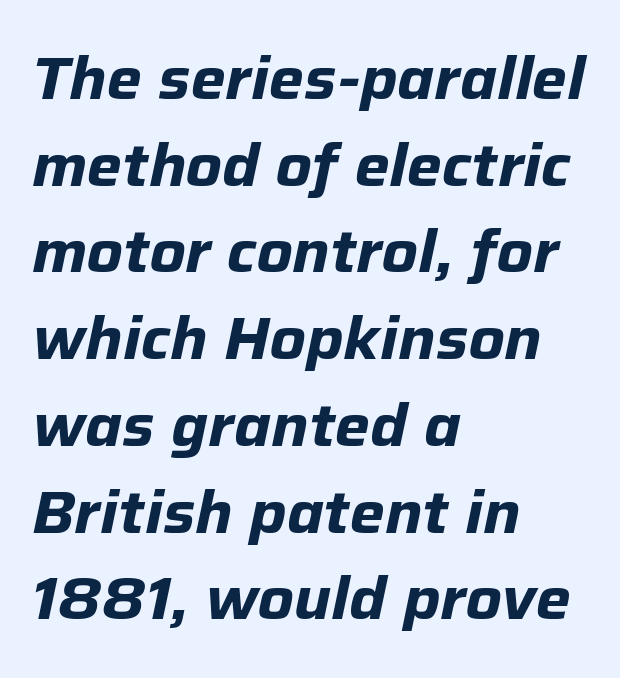
How would I describe the line gaps? Plain and ordinary. Reading down the block, your eye returns to a fixed left position each line. Underlining? Definitely not there. Is this a fixed-width face? No — the glyphs have proportional, varying widths.
